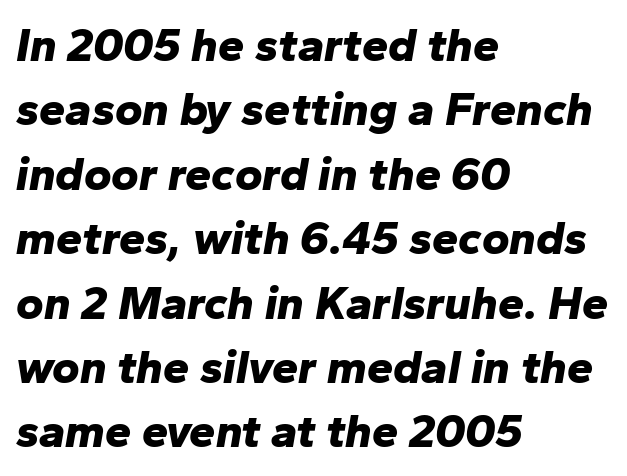
The image shows 47 px bold type, italic (leaning right); set left-aligned, normal line spacing (1.37x), normal letter spacing, not underlined; low stroke contrast and a medium x-height.
